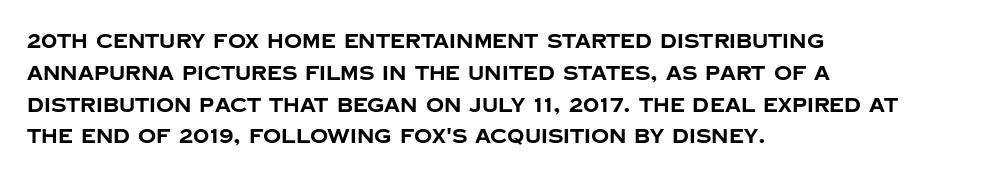
The image shows 20 px bold type, upright; set left-aligned, normal line spacing (1.59x), normal letter spacing, not underlined.
